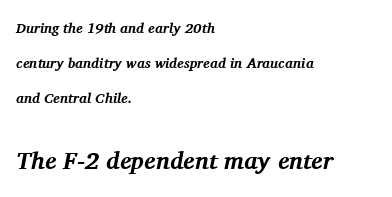
Q: Is the text bold? A: Yes.
Q: Is the text italic (slanted)? A: Yes, it leans right by about 11 degrees.
Q: Is the text underlined? A: No.
Q: How is the paragraph aligned? A: Left-aligned.
Q: Is the spacing between letters normal or unusually wide? A: Normal.
Q: Is the spacing between lines tight, normal or loose? A: Loose.
Q: Which block of text is set in a larger size, the first (top) or the second (bottom)? A: The second (bottom) one.
